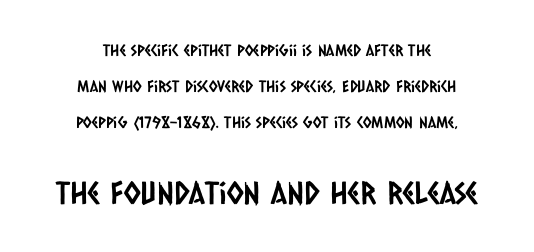
{"serif": "no", "width": "condensed", "stroke_contrast": "low", "x_height": "large", "monospaced": "no", "underline": "no", "align": "center", "line_spacing": "loose", "line_spacing_ratio": 2.26, "letter_spacing": "normal", "letter_spacing_em": 0.0, "larger_block": "second", "size_ratio": 1.94, "glyph_px": 31}
